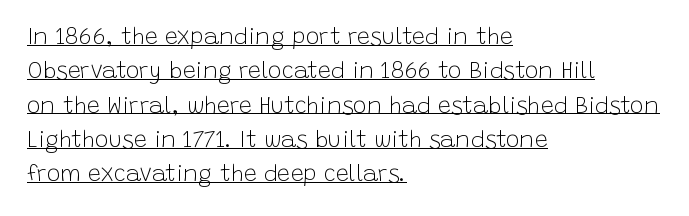
The image shows 23 px text type, upright; set left-aligned, normal line spacing (1.49x), normal letter spacing, underlined.
